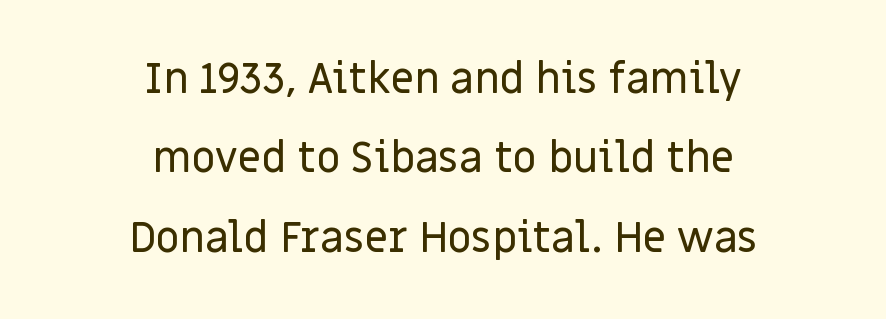
The image shows 42 px sans-serif type, upright; set centered, line spacing 1.89x, normal letter spacing, not underlined; low stroke contrast and a large x-height.
